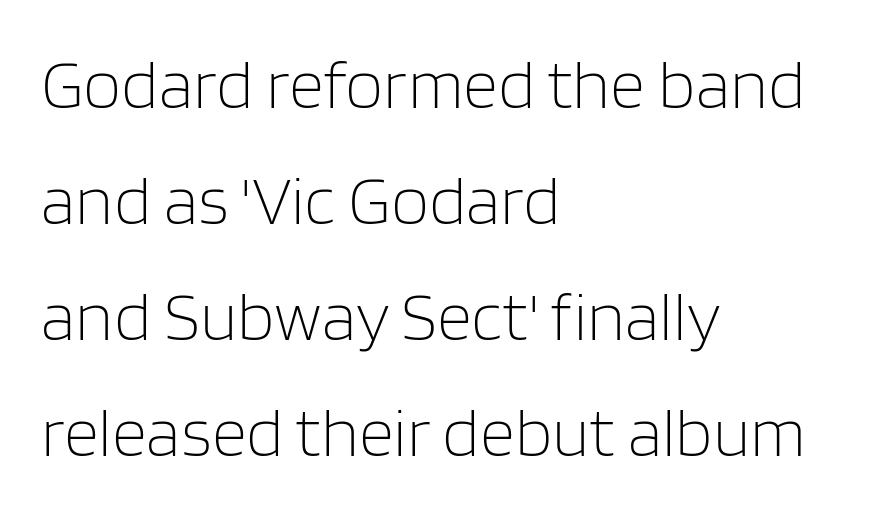
{"serif": "no", "italic": "no", "bold": "no", "weight": "light", "width": "normal", "stroke_contrast": "low", "x_height": "large", "monospaced": "no", "underline": "no", "align": "left", "line_spacing": "normal", "line_spacing_ratio": 1.68, "letter_spacing": "normal", "letter_spacing_em": 0.0, "glyph_px": 69}
